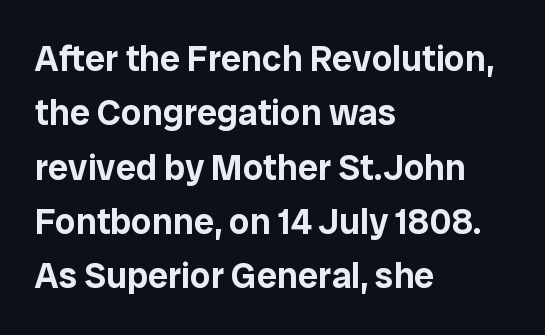
The image shows 36 px sans-serif type, upright; set left-aligned, normal line spacing (1.51x), normal letter spacing, not underlined; low stroke contrast and a medium x-height.
